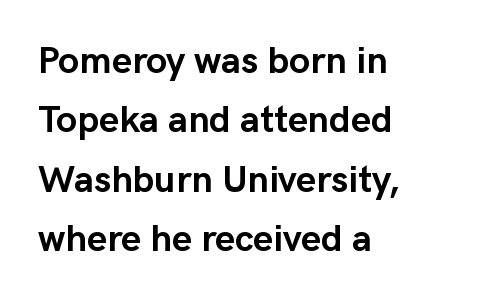
Type style note: lacks serifs. Proportional: the letters do not fall into vertical columns. Leading matches the norm, producing a regular column. Any mark beneath the type? The region is blank. The ragged edge is on the right, which tells us the setting is flush left.
